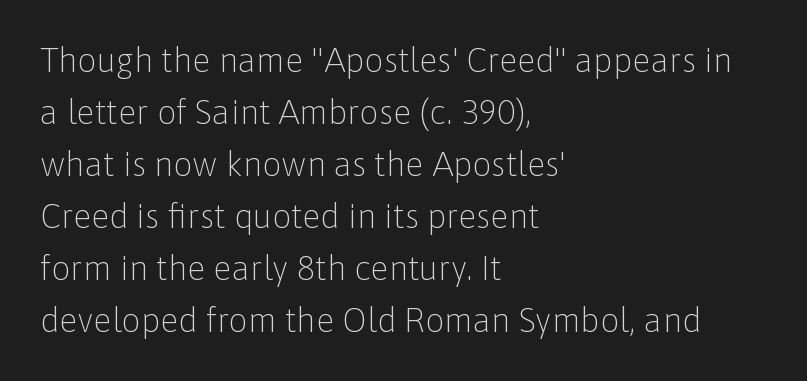
Q: Is the text bold? A: No.
Q: Is the text italic (slanted)? A: No, it is upright.
Q: Is the typeface a serif or a sans-serif typeface? A: Sans-serif.
Q: Is the text underlined? A: No.
Q: How is the paragraph aligned? A: Left-aligned.
Q: Is the spacing between letters normal or unusually wide? A: Normal.
Q: Is the spacing between lines tight, normal or loose? A: Normal.
Q: Width (condensed, normal, or wide)? A: Normal.
Q: Stroke contrast? A: Low.
Q: x-height? A: Medium.
Q: Monospaced? A: No.
